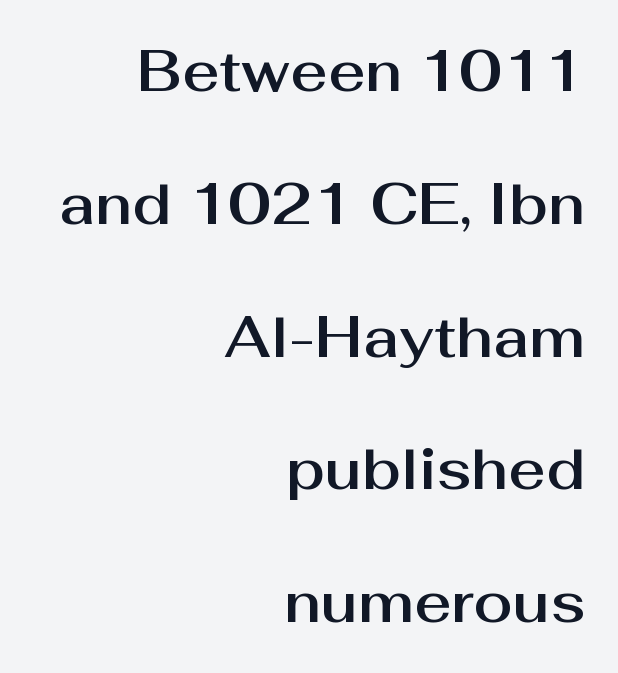
{"serif": "no", "italic": "no", "width": "normal", "stroke_contrast": "medium", "x_height": "medium", "monospaced": "no", "underline": "no", "align": "right", "line_spacing": "loose", "line_spacing_ratio": 2.33, "letter_spacing": "normal", "letter_spacing_em": 0.0, "glyph_px": 57}
